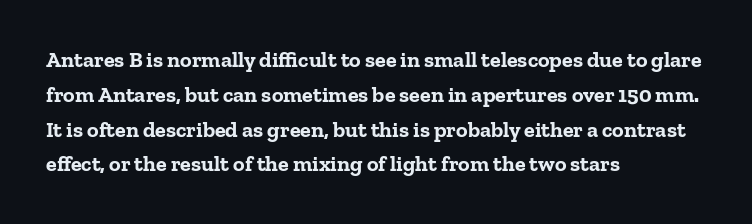
The image shows 22 px bold type, upright; set left-aligned, normal line spacing (1.58x), normal letter spacing, not underlined.
